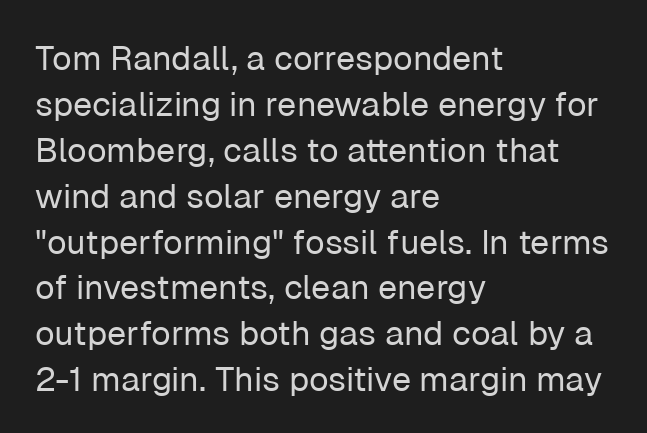
The image shows 34 px regular-weight sans-serif type, upright; set left-aligned, normal line spacing (1.35x), normal letter spacing, not underlined; low stroke contrast and a medium x-height.
